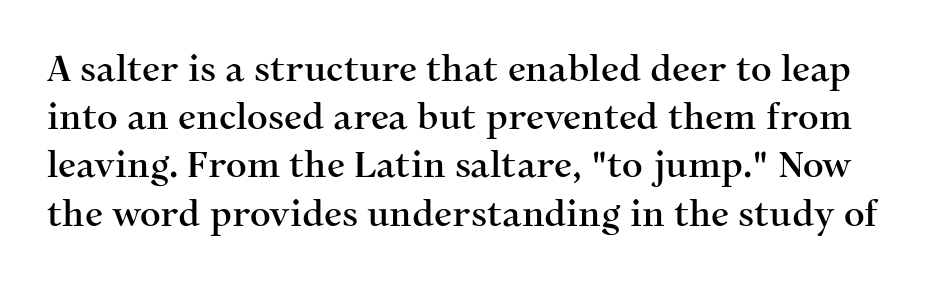
Q: Is the text italic (slanted)? A: No, it is upright.
Q: Is the typeface a serif or a sans-serif typeface? A: Serif.
Q: Is the text underlined? A: No.
Q: Is the spacing between letters normal or unusually wide? A: Normal.
Q: Is the spacing between lines tight, normal or loose? A: Normal.
Q: Width (condensed, normal, or wide)? A: Normal.
Q: Stroke contrast? A: Medium.
Q: x-height? A: Medium.
Q: Monospaced? A: No.
